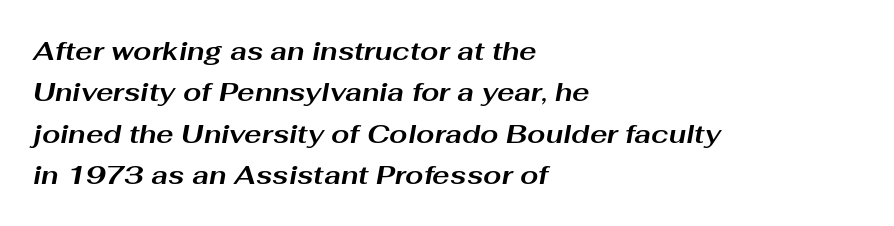
This is oblique type, the kind used for emphasis or titles. The rendering anchors every line to the left-hand side. Regarding leading, the lines here are spaced in the standard way. Inter-character spacing is left at the font's built-in metrics. Heavy, bold letterforms. Check under the words: just untouched page.
